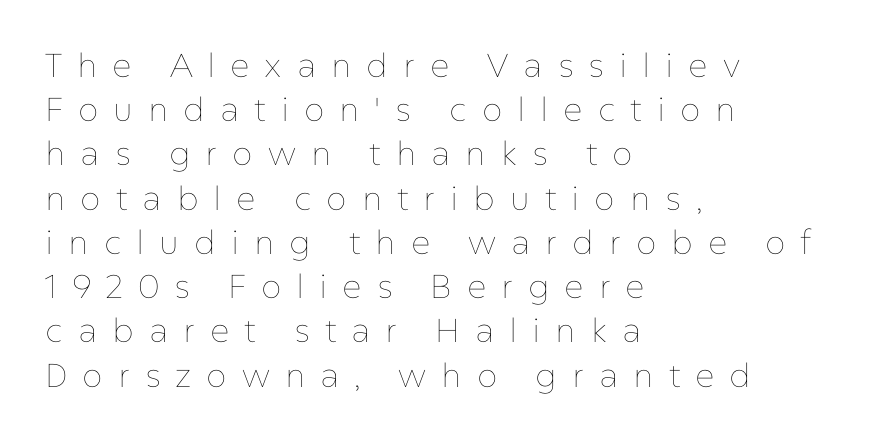
Is this a heavy cut? Hardly; it is regular or lighter. Descenders are the only things crossing below the line. Students, note that the glyphs here are deliberately spaced far apart. Posture: upright roman. Proportional: the letters do not fall into vertical columns.
